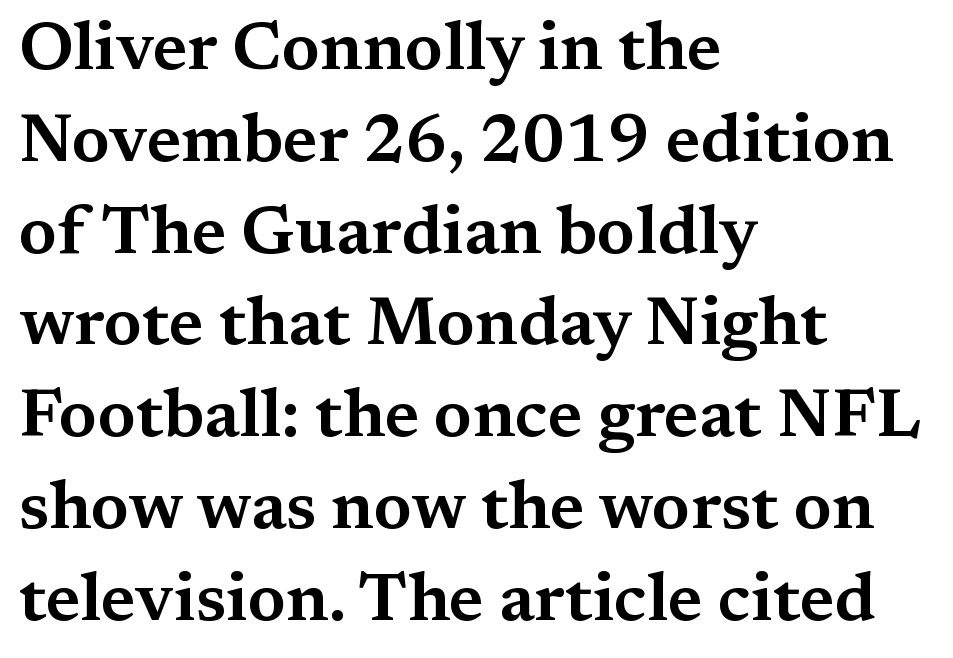
{"serif": "yes", "italic": "no", "width": "wide", "stroke_contrast": "medium", "x_height": "medium", "monospaced": "no", "underline": "no", "align": "left", "line_spacing": "normal", "line_spacing_ratio": 1.35, "letter_spacing": "normal", "letter_spacing_em": 0.0, "glyph_px": 68}
